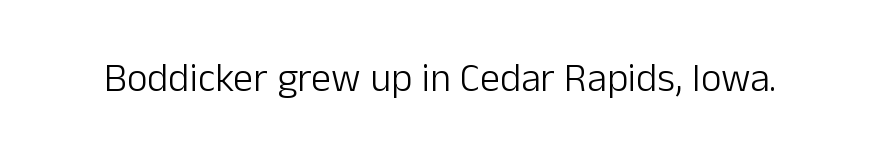
Do the characters align in a grid? No, the font is proportional. The letterforms sit shoulder to shoulder at normal distance. The typeface chosen for these lines omits serifs. Check the space under the baseline: it is left empty. Vertical stems look standard width or narrower in stroke. Designer's note — italics off, roman on.
